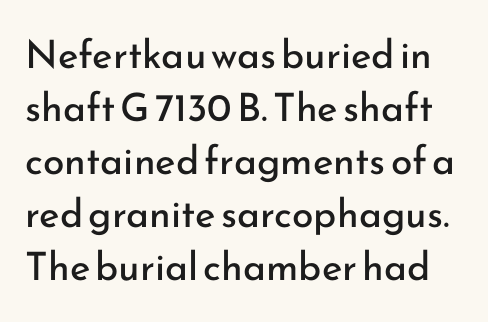
Q: Is the text bold? A: No.
Q: Is the text italic (slanted)? A: No, it is upright.
Q: Is the typeface a serif or a sans-serif typeface? A: Sans-serif.
Q: Is the text underlined? A: No.
Q: Is the spacing between letters normal or unusually wide? A: Normal.
Q: Is the spacing between lines tight, normal or loose? A: Normal.
Q: Width (condensed, normal, or wide)? A: Normal.
Q: Stroke contrast? A: Low.
Q: x-height? A: Small.
Q: Monospaced? A: No.
